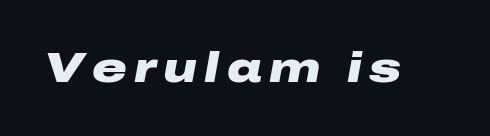
The face used here is proportionally spaced, like ordinary book or web type. Heft: maximum for text — a bold. It's the slanting kind of type. Quick note: underline off.
